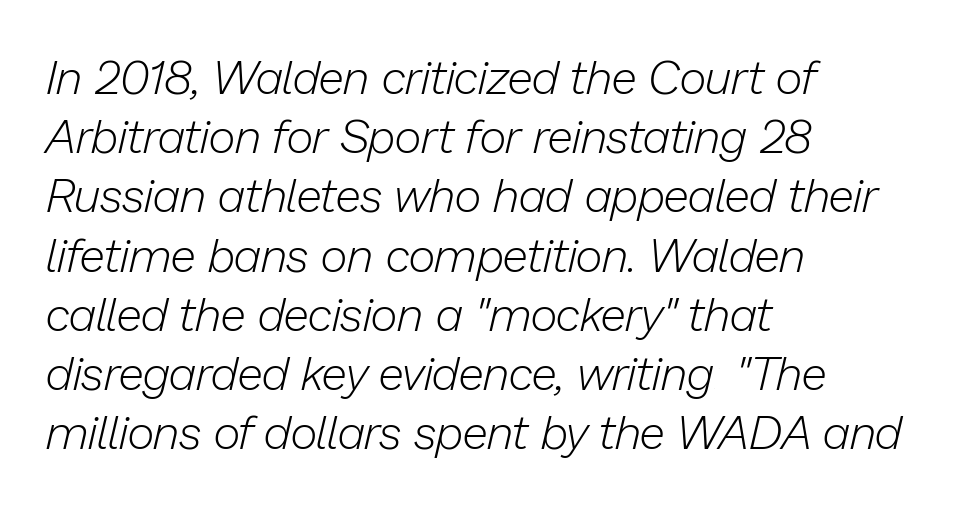
The image shows 47 px light type, italic (leaning right); set left-aligned, normal line spacing (1.26x), normal letter spacing, not underlined; low stroke contrast and a medium x-height.
